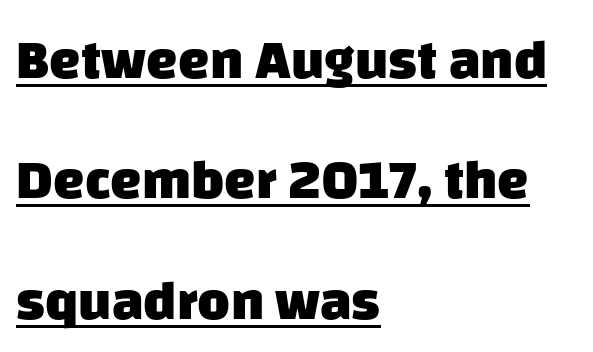
{"serif": "no", "bold": "yes", "weight": "heavy", "width": "normal", "stroke_contrast": "low", "x_height": "large", "monospaced": "no", "underline": "yes", "align": "left", "line_spacing": "loose", "line_spacing_ratio": 2.15, "letter_spacing": "normal", "letter_spacing_em": 0.0, "glyph_px": 56}
